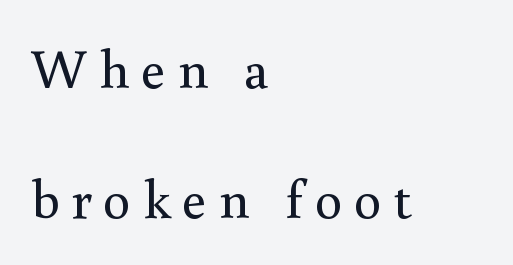
The compositor pushed each line to the left boundary. Tall strokes in this sample are plumb rather than angled. The passage shown is typeset with a serif family. The line texture is sparse and dotted thanks to wide tracking.
